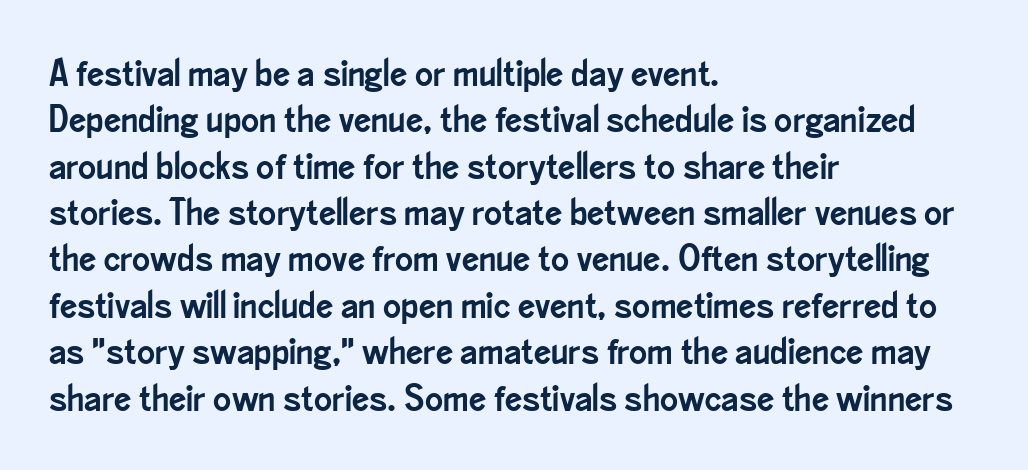
{"serif": "no", "italic": "no", "width": "condensed", "stroke_contrast": "low", "x_height": "small", "monospaced": "no", "underline": "no", "align": "left", "line_spacing_ratio": 1.22, "letter_spacing": "normal", "letter_spacing_em": 0.0, "glyph_px": 38}
